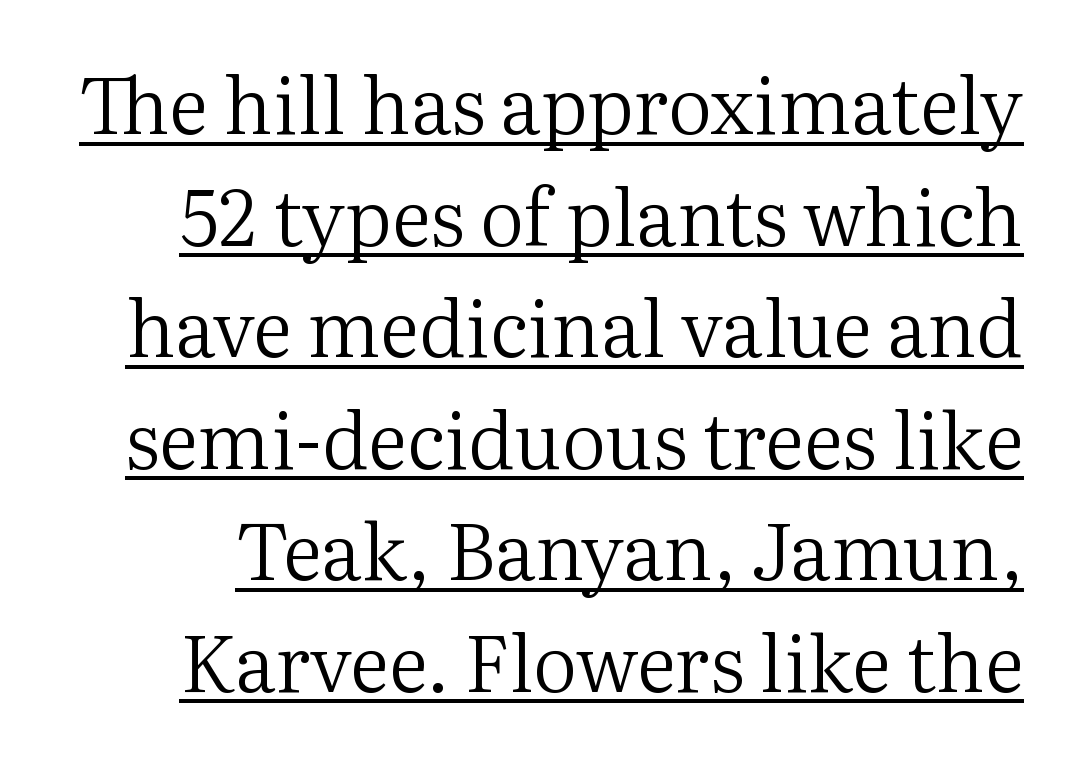
{"serif": "yes", "italic": "no", "bold": "no", "weight": "regular", "width": "normal", "stroke_contrast": "medium", "x_height": "medium", "monospaced": "no", "underline": "yes", "line_spacing": "normal", "line_spacing_ratio": 1.43, "letter_spacing": "normal", "letter_spacing_em": 0.0, "glyph_px": 78}
